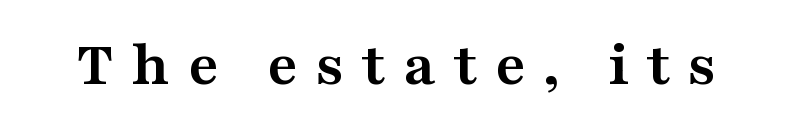
The passage shown is typeset with a serif family. No italicization has been applied; the sample stays upright. These lines are rendered in a variable-pitch font. Typesetter's note: full bold, strokes at maximum text heaviness.
